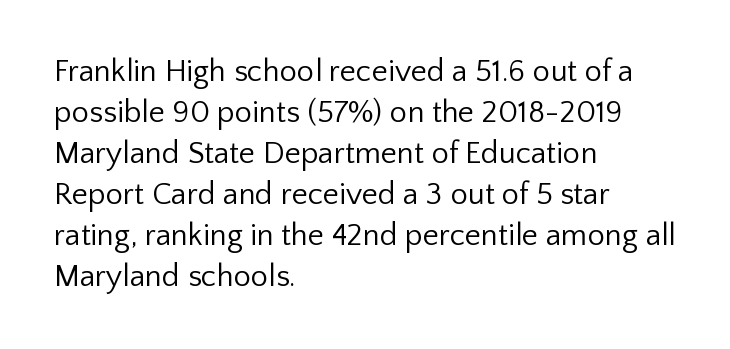
The image shows 31 px regular-weight sans-serif type, upright; set left-aligned, normal line spacing (1.32x), normal letter spacing, not underlined; low stroke contrast and a medium x-height.
